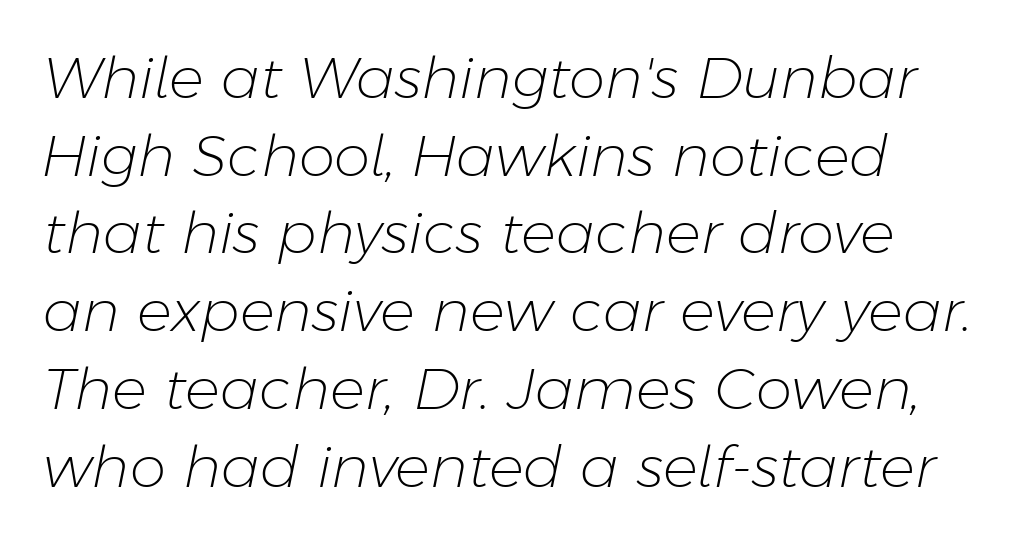
The image shows 58 px light type, italic (leaning right); set normal line spacing (1.34x), normal letter spacing, not underlined; low stroke contrast and a medium x-height.
